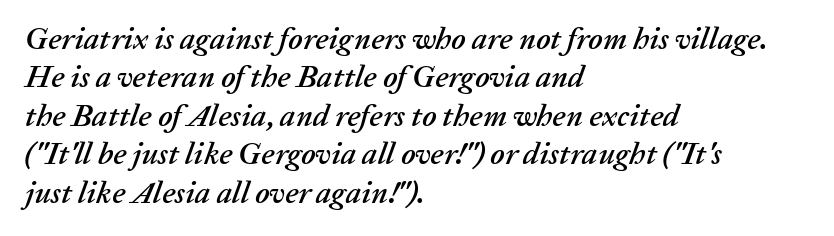
The face used here is proportionally spaced, like ordinary book or web type. Designer's note — italics engaged. A bare baseline throughout the passage. What stands out about the letter spacing? Nothing — it is the standard amount. Typeset ragged right — the left edge is the straight one.
